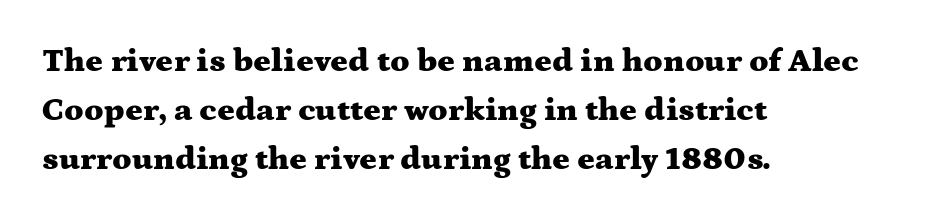
Set as a true bold cut, around the 700 mark. Successive baselines arrive at the customary interval. Notice how the stems are strictly vertical — no italics here. Look at the tracking — it's just the regular setting, nothing added. Is this a fixed-width face? No — the glyphs have proportional, varying widths.
